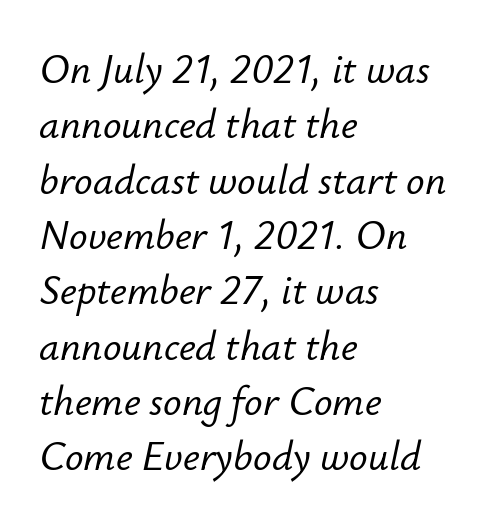
Q: Is the text italic (slanted)? A: Yes, it leans right by about 12 degrees.
Q: Is the text underlined? A: No.
Q: How is the paragraph aligned? A: Left-aligned.
Q: Is the spacing between letters normal or unusually wide? A: Normal.
Q: Is the spacing between lines tight, normal or loose? A: Normal.
Q: Width (condensed, normal, or wide)? A: Normal.
Q: Stroke contrast? A: Low.
Q: x-height? A: Small.
Q: Monospaced? A: No.
